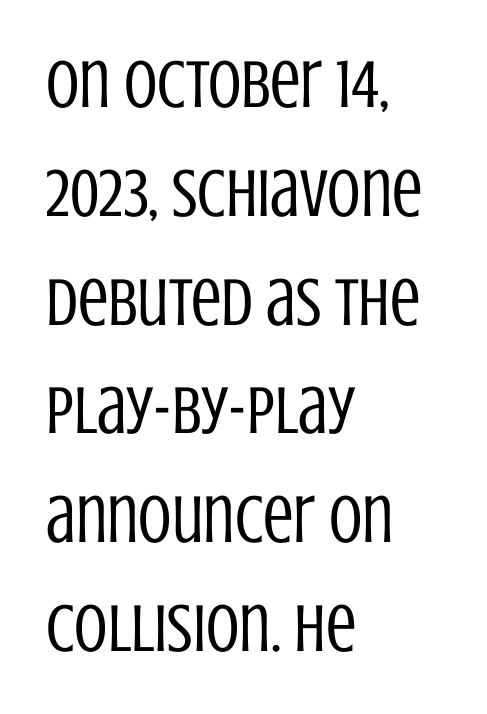
The image shows 68 px regular-weight, condensed sans-serif type, upright; set left-aligned, normal line spacing (1.6x), normal letter spacing, not underlined; low stroke contrast and a large x-height.
